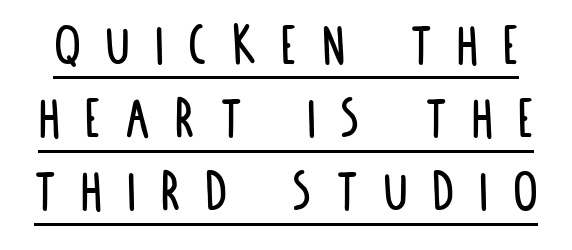
Q: Is the text italic (slanted)? A: No, it is upright.
Q: Is the typeface a serif or a sans-serif typeface? A: Sans-serif.
Q: Is the text underlined? A: Yes.
Q: Is the spacing between letters normal or unusually wide? A: Unusually wide.
Q: Width (condensed, normal, or wide)? A: Condensed.
Q: Stroke contrast? A: Low.
Q: x-height? A: Large.
Q: Monospaced? A: No.
